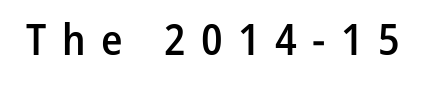
The image shows 44 px semibold, condensed sans-serif type, upright; set unusually wide letter spacing (+0.35 em), not underlined; low stroke contrast and a medium x-height.
